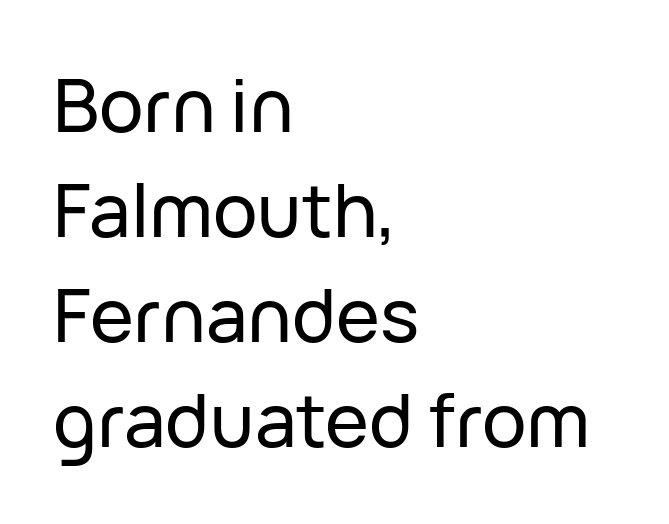
Note: no serifs on the glyphs. The letters stand upright; this is a roman face. In terms of letterspacing, this is plain default setting. Leftover space on each line is placed entirely after the last word. No word sits above an underline.
